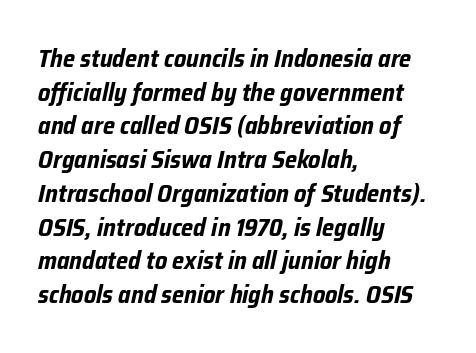
The image shows 25 px bold type, italic (leaning right); set left-aligned, normal line spacing (1.35x), normal letter spacing, not underlined.
